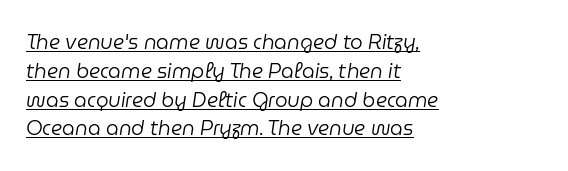
The image shows 20 px text type, italic (leaning right); set left-aligned, normal line spacing (1.44x), normal letter spacing, underlined.
